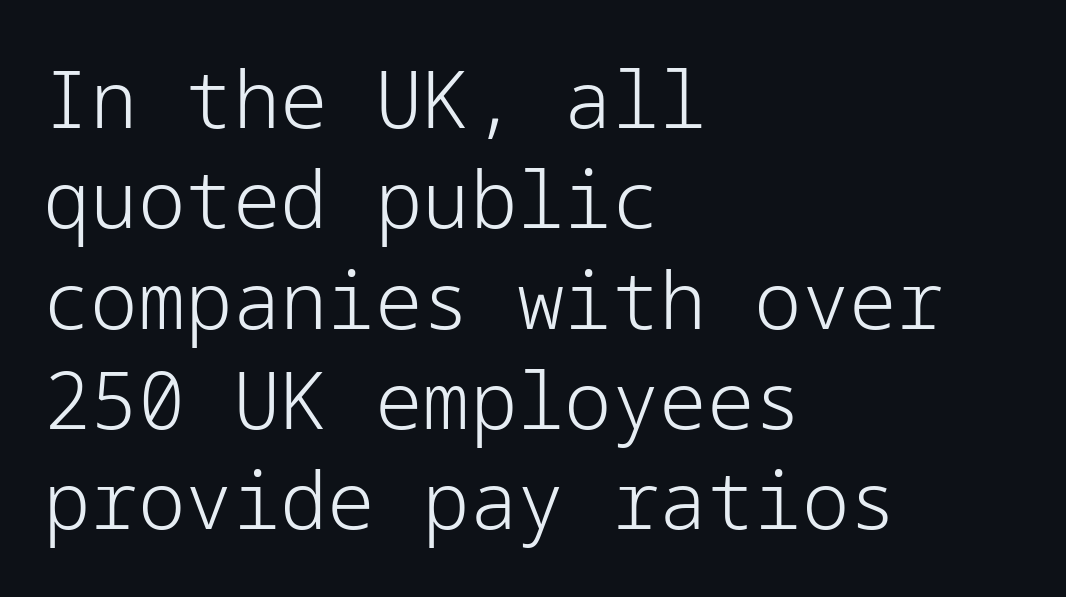
{"serif": "no", "italic": "no", "bold": "no", "weight": "light", "width": "normal", "stroke_contrast": "low", "x_height": "medium", "underline": "no", "align": "left", "line_spacing": "normal", "line_spacing_ratio": 1.27, "letter_spacing": "normal", "letter_spacing_em": 0.0, "glyph_px": 79}
